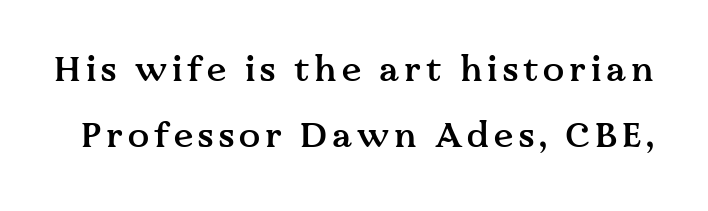
The image shows 35 px semibold serif type, upright; set loose line spacing (1.9x), not underlined; medium stroke contrast and a medium x-height.
